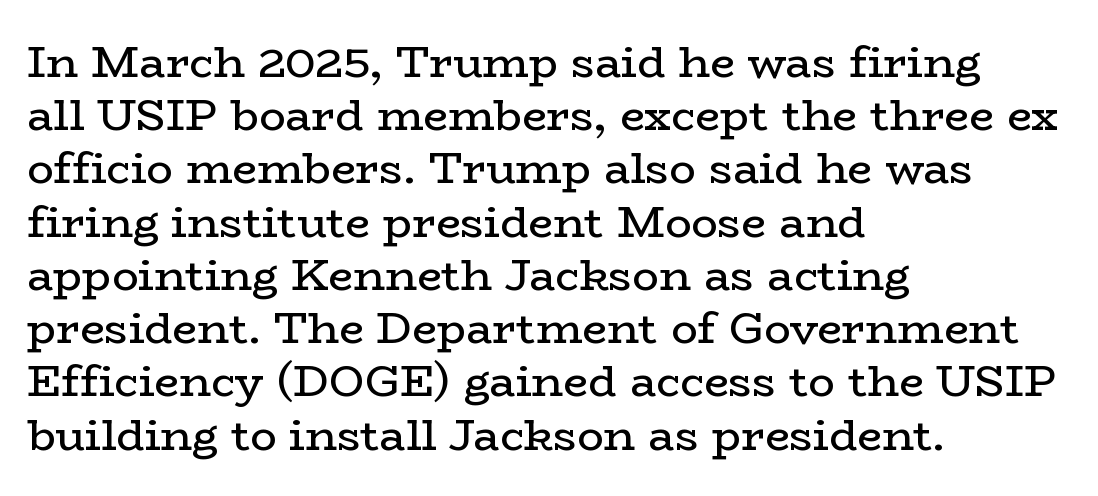
Q: Is the text bold? A: No.
Q: Is the text italic (slanted)? A: No, it is upright.
Q: Is the typeface a serif or a sans-serif typeface? A: Serif.
Q: Is the text underlined? A: No.
Q: How is the paragraph aligned? A: Left-aligned.
Q: Is the spacing between letters normal or unusually wide? A: Normal.
Q: Width (condensed, normal, or wide)? A: Wide.
Q: Stroke contrast? A: Low.
Q: x-height? A: Medium.
Q: Monospaced? A: No.
